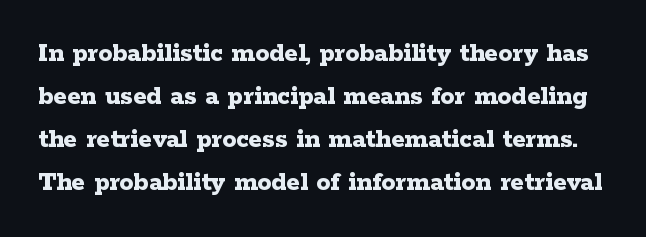
{"serif": "yes", "italic": "no", "bold": "yes", "weight": "bold", "width": "wide", "stroke_contrast": "low", "x_height": "medium", "monospaced": "no", "underline": "no", "line_spacing": "normal", "line_spacing_ratio": 1.53, "letter_spacing": "normal", "letter_spacing_em": 0.0, "glyph_px": 28}
